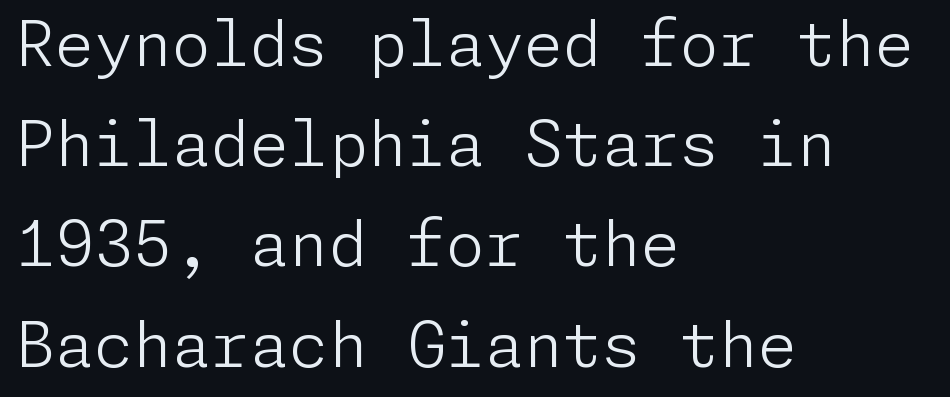
The image shows 63 px light sans-serif type, upright; set left-aligned, normal line spacing (1.59x), normal letter spacing, not underlined; low stroke contrast and a medium x-height.
